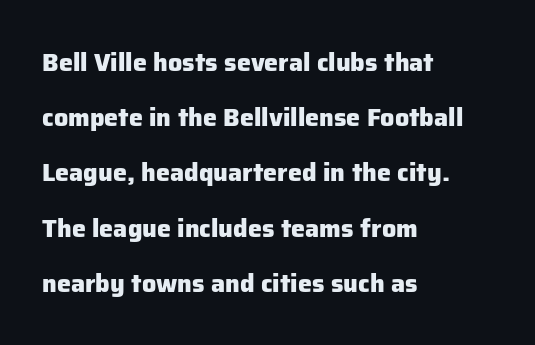
The lines in this sample share a left origin and differ only in where they stop. Each glyph is drawn with heavy, bold strokes. The passage shown stacks its lines with a broad gap. The lettering holds an erect, upright posture throughout. Plain, unruled lines of type.
